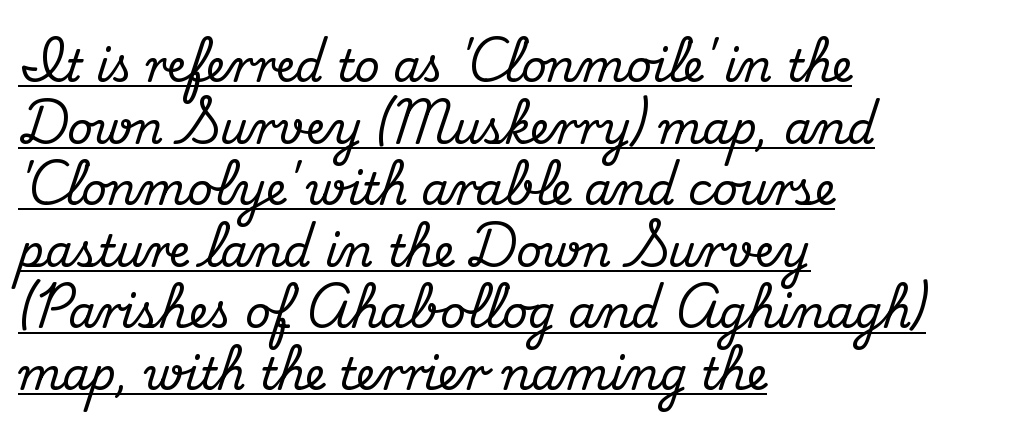
The image shows 44 px serif type; set left-aligned, normal line spacing (1.4x), normal letter spacing, underlined; medium stroke contrast and a small x-height.
